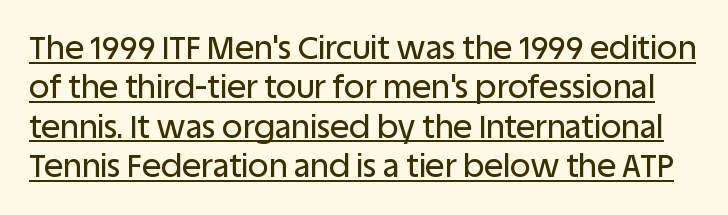
Q: Is the text italic (slanted)? A: No, it is upright.
Q: Is the typeface a serif or a sans-serif typeface? A: Sans-serif.
Q: Is the text underlined? A: Yes.
Q: Is the spacing between letters normal or unusually wide? A: Normal.
Q: Width (condensed, normal, or wide)? A: Normal.
Q: Stroke contrast? A: Low.
Q: x-height? A: Large.
Q: Monospaced? A: No.
